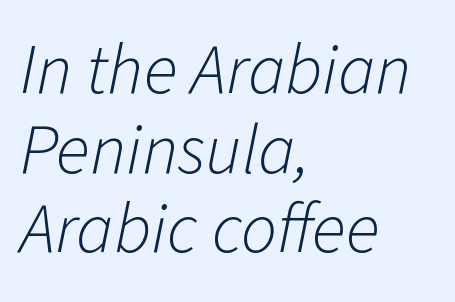
Q: Is the text bold? A: No.
Q: Is the text italic (slanted)? A: Yes, it leans right by about 11 degrees.
Q: Is the text underlined? A: No.
Q: How is the paragraph aligned? A: Left-aligned.
Q: Is the spacing between letters normal or unusually wide? A: Normal.
Q: Is the spacing between lines tight, normal or loose? A: Tight.
Q: Width (condensed, normal, or wide)? A: Normal.
Q: Stroke contrast? A: Low.
Q: x-height? A: Medium.
Q: Monospaced? A: No.
